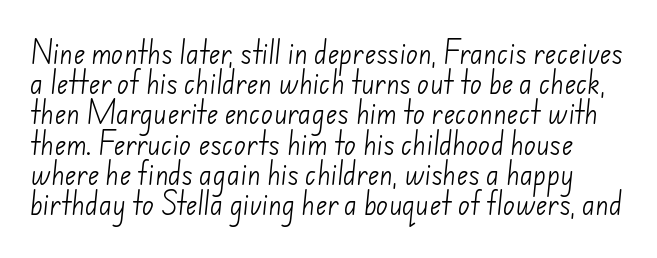
Weight class: somewhere from thin through regular. The passage shown has conventional tracking throughout. Glance below the letters and you will spot only blank space.
